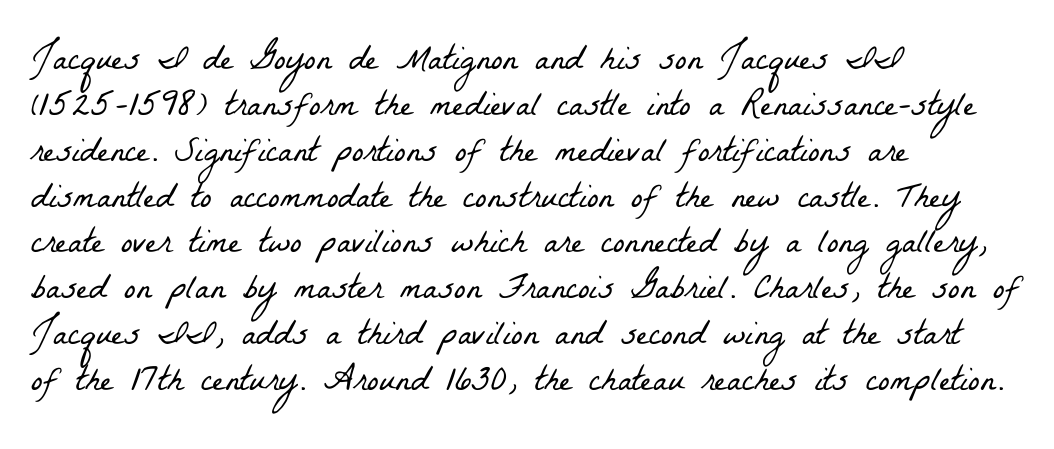
Q: Is the text bold? A: No.
Q: Is the typeface a serif or a sans-serif typeface? A: Serif.
Q: Is the text underlined? A: No.
Q: How is the paragraph aligned? A: Left-aligned.
Q: Is the spacing between letters normal or unusually wide? A: Normal.
Q: Is the spacing between lines tight, normal or loose? A: Normal.
Q: Width (condensed, normal, or wide)? A: Condensed.
Q: Stroke contrast? A: Low.
Q: x-height? A: Medium.
Q: Monospaced? A: No.
